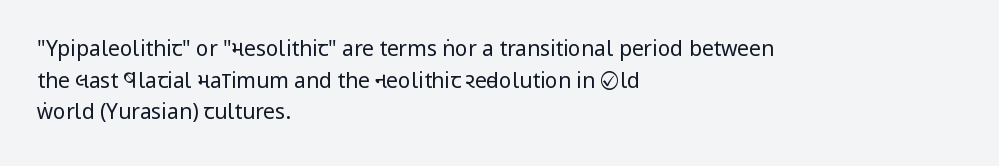
Q: Is the text bold? A: No.
Q: Is the text italic (slanted)? A: No, it is upright.
Q: Is the text underlined? A: No.
Q: How is the paragraph aligned? A: Left-aligned.
Q: Is the spacing between letters normal or unusually wide? A: Normal.
Q: Is the spacing between lines tight, normal or loose? A: Normal.
